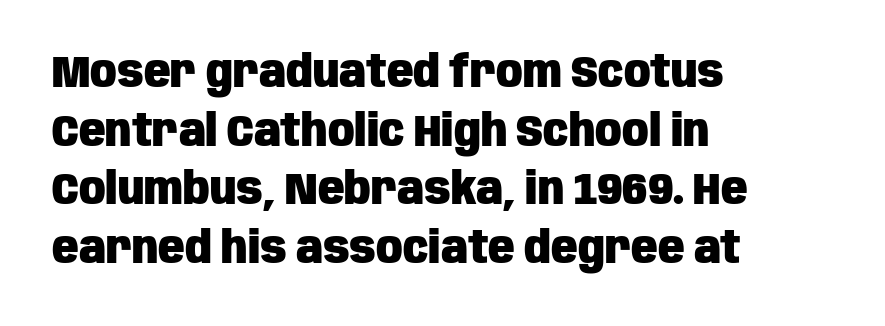
The image shows 44 px heavy, condensed sans-serif type, upright; set left-aligned, normal line spacing (1.33x), normal letter spacing, not underlined; low stroke contrast and a large x-height.
